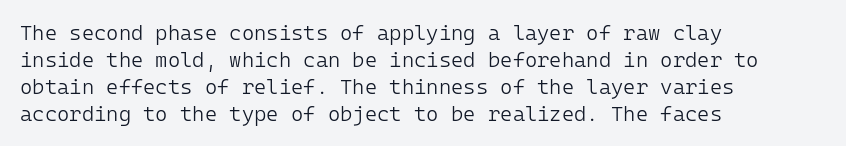
Q: Is the text bold? A: No.
Q: Is the text italic (slanted)? A: No, it is upright.
Q: Is the text underlined? A: No.
Q: How is the paragraph aligned? A: Left-aligned.
Q: Is the spacing between letters normal or unusually wide? A: Normal.
Q: Is the spacing between lines tight, normal or loose? A: Normal.
